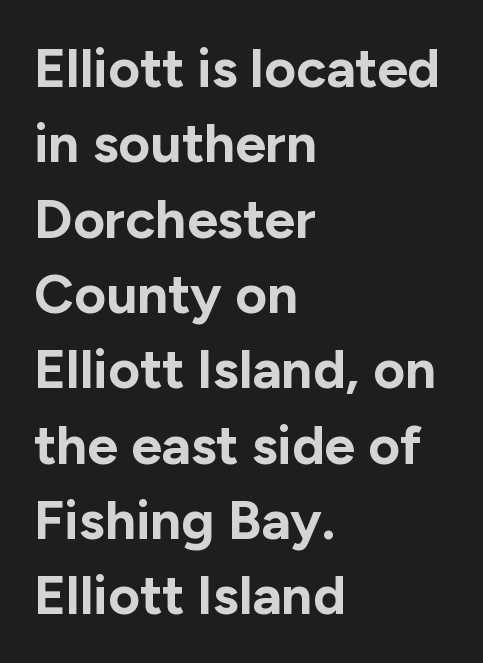
The image shows 55 px bold sans-serif type, upright; set left-aligned, normal line spacing (1.37x), normal letter spacing, not underlined; low stroke contrast and a medium x-height.
